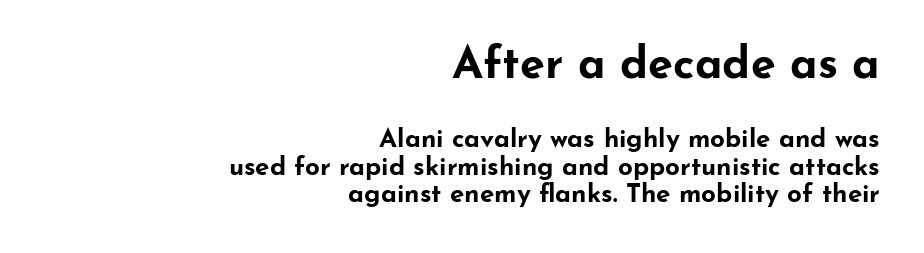
Quick note: not italic, upright. The rendering uses a small line-height, squeezing the rows. The lines in this sample share a right terminus and differ only in where they begin. There is no visible air inserted between adjacent glyphs. Block one is the big one; block two sits smaller underneath. Letters rest on an invisible, unmarked baseline.
